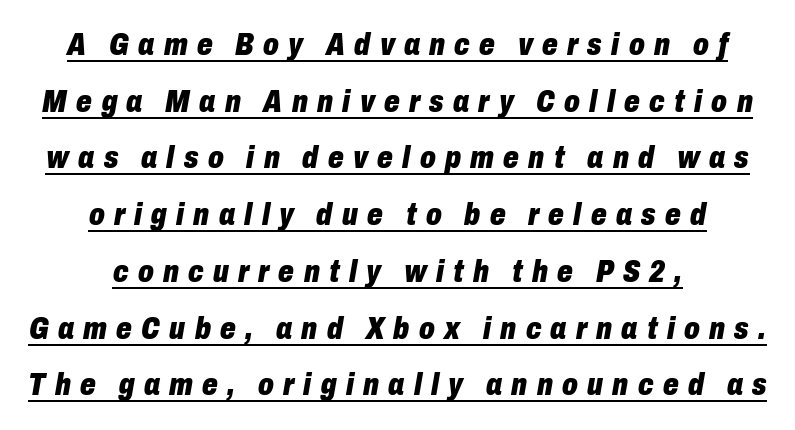
The image shows 31 px heavy, condensed type, italic (leaning right); set centered, line spacing 1.83x, unusually wide letter spacing (+0.3 em), underlined; low stroke contrast and a medium x-height.
